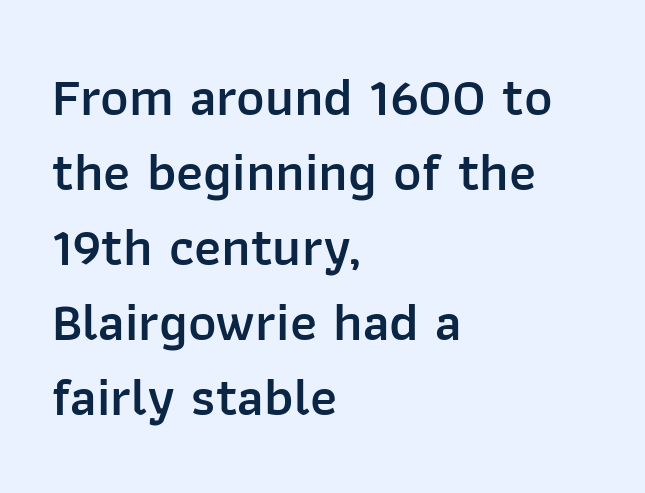
{"serif": "no", "italic": "no", "bold": "semi", "weight": "semibold", "width": "normal", "stroke_contrast": "low", "x_height": "medium", "monospaced": "no", "underline": "no", "align": "left", "line_spacing": "normal", "line_spacing_ratio": 1.39, "letter_spacing": "normal", "letter_spacing_em": 0.0, "glyph_px": 54}
